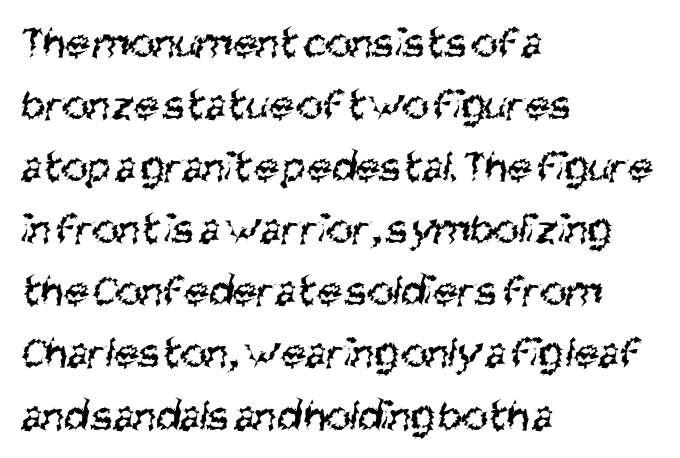
No extra ink here — the face is not bold. The face used here is proportionally spaced, like ordinary book or web type. Look at the bottom of the vertical strokes: they stop flat, with no serifs. The words here are not underlined.
